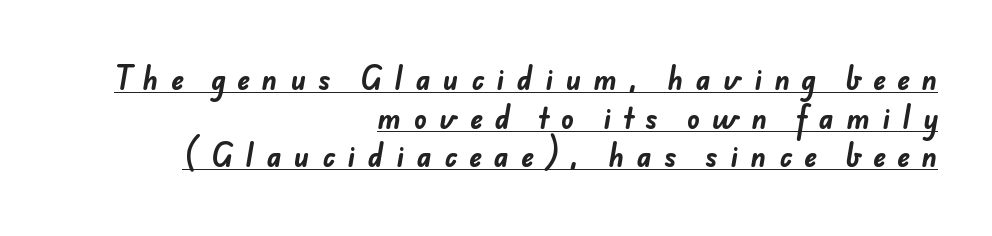
{"bold": "yes", "underline": "yes", "align": "right", "line_spacing": "normal", "line_spacing_ratio": 1.43, "letter_spacing": "wide", "letter_spacing_em": 0.45, "glyph_px": 27}
